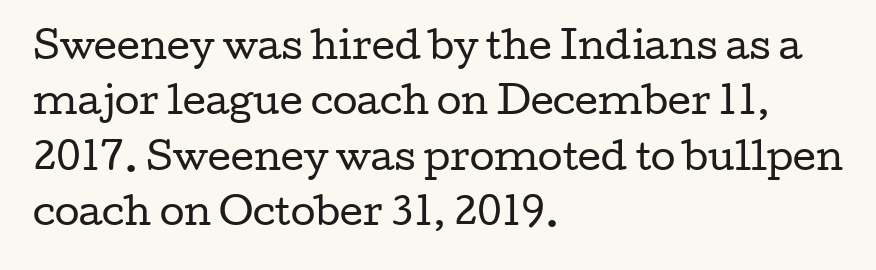
{"serif": "yes", "italic": "no", "bold": "no", "weight": "regular", "width": "wide", "stroke_contrast": "low", "x_height": "medium", "monospaced": "no", "underline": "no", "align": "left", "line_spacing": "normal", "line_spacing_ratio": 1.54, "letter_spacing": "normal", "letter_spacing_em": 0.0, "glyph_px": 36}
